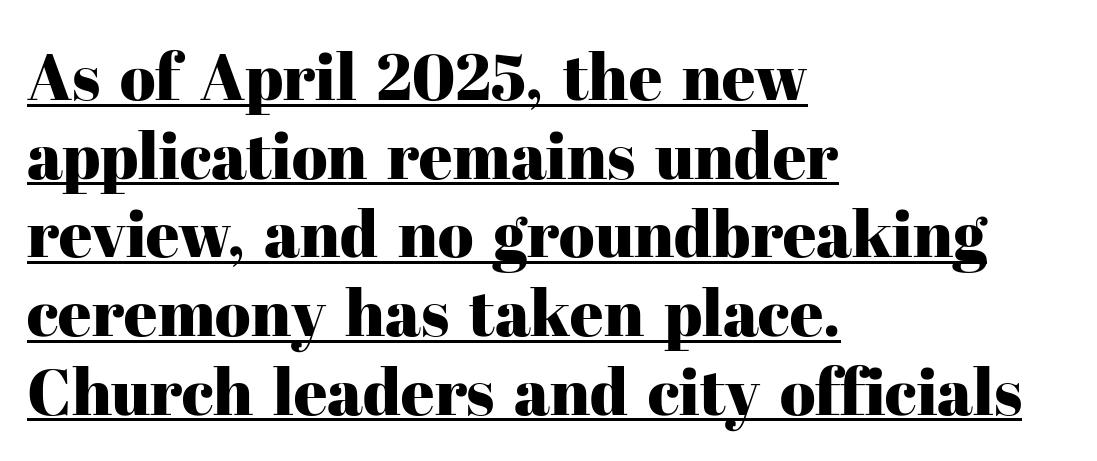
{"serif": "yes", "italic": "no", "width": "normal", "stroke_contrast": "high", "x_height": "medium", "monospaced": "no", "underline": "yes", "align": "left", "line_spacing_ratio": 1.21, "letter_spacing": "normal", "letter_spacing_em": 0.0, "glyph_px": 65}
